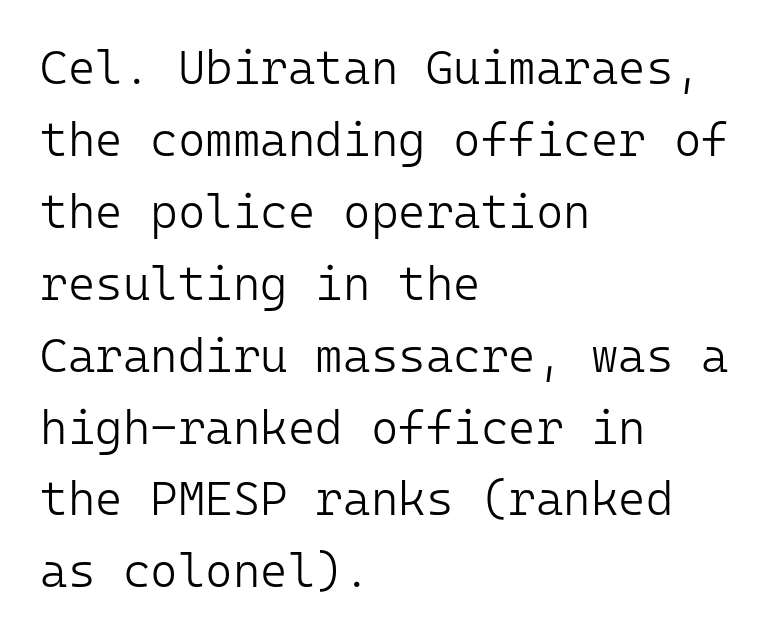
The image shows 47 px light sans-serif type, upright, monospaced; set left-aligned, normal line spacing (1.53x), normal letter spacing, not underlined; low stroke contrast and a medium x-height.
